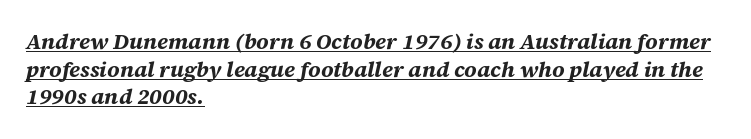
The image shows 22 px bold type, italic (leaning right); set left-aligned, normal line spacing (1.26x), normal letter spacing, underlined.
